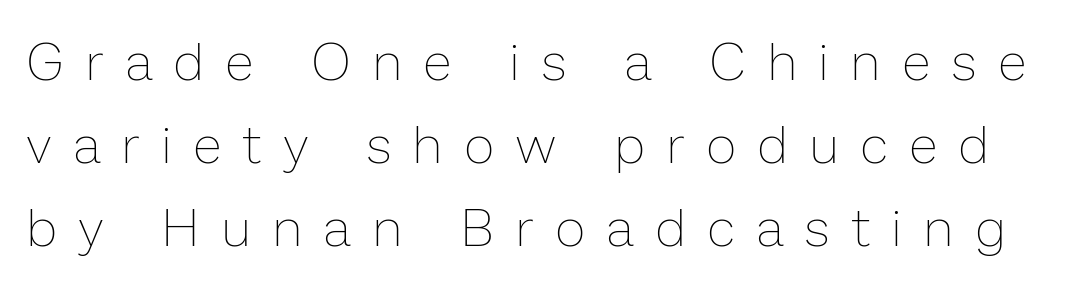
Proportional: the letters do not fall into vertical columns. Lines of text with bare space underneath. The font sits on the lighter half of the weight spectrum, regular included. Regarding leading, the lines here are spaced in the standard way. Tall strokes in this sample are plumb rather than angled.
